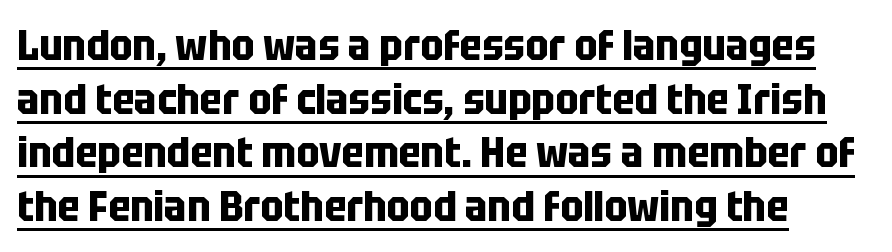
Q: Is the text bold? A: Yes.
Q: Is the text italic (slanted)? A: No, it is upright.
Q: Is the typeface a serif or a sans-serif typeface? A: Sans-serif.
Q: Is the text underlined? A: Yes.
Q: How is the paragraph aligned? A: Left-aligned.
Q: Is the spacing between letters normal or unusually wide? A: Normal.
Q: Is the spacing between lines tight, normal or loose? A: Normal.
Q: Width (condensed, normal, or wide)? A: Condensed.
Q: Stroke contrast? A: Low.
Q: x-height? A: Large.
Q: Monospaced? A: No.
